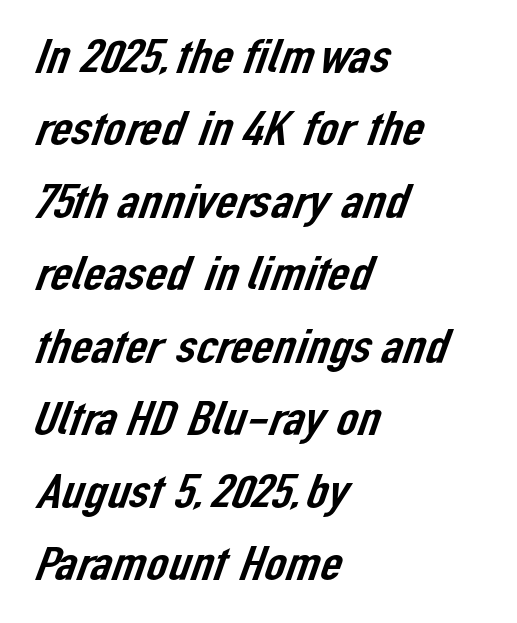
The image shows 48 px sans-serif type; set left-aligned, normal line spacing (1.51x), normal letter spacing, not underlined; low stroke contrast and a medium x-height.
